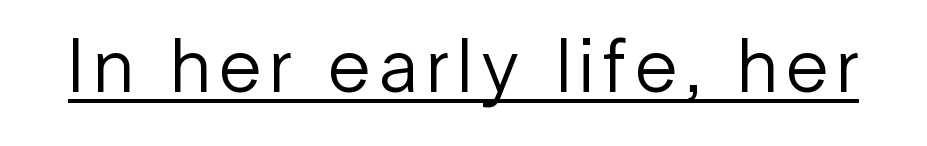
{"serif": "no", "italic": "no", "bold": "no", "weight": "regular", "width": "normal", "stroke_contrast": "low", "x_height": "medium", "monospaced": "no", "underline": "yes", "glyph_px": 77}
